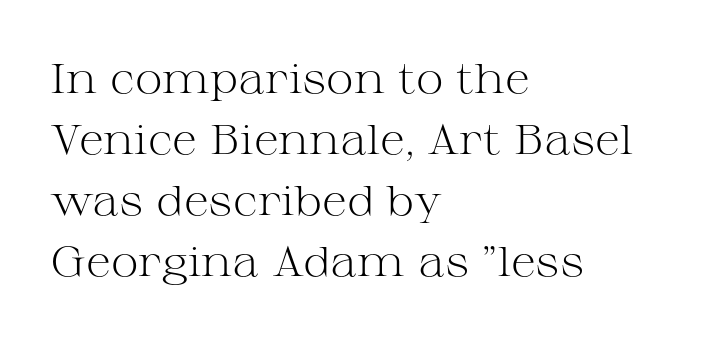
{"serif": "yes", "italic": "no", "bold": "no", "weight": "light", "width": "wide", "stroke_contrast": "medium", "x_height": "medium", "monospaced": "no", "underline": "no", "align": "left", "line_spacing": "normal", "line_spacing_ratio": 1.45, "letter_spacing": "normal", "letter_spacing_em": 0.0, "glyph_px": 42}
